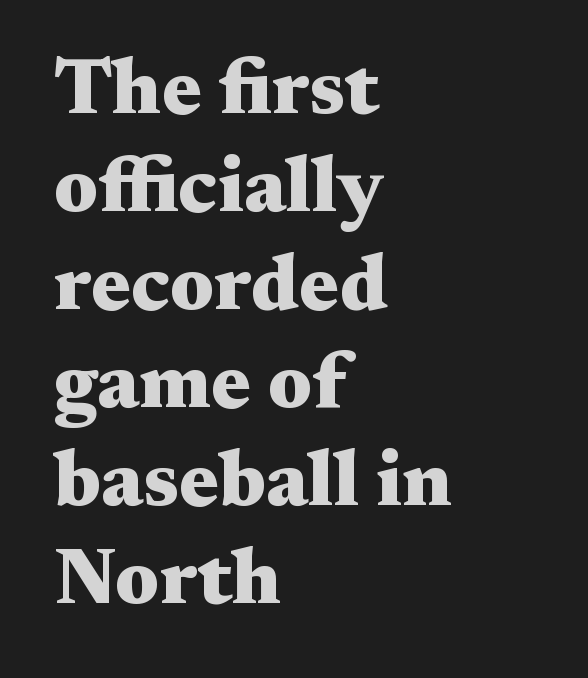
{"serif": "yes", "italic": "no", "bold": "yes", "weight": "heavy", "width": "wide", "stroke_contrast": "medium", "x_height": "medium", "monospaced": "no", "underline": "no", "align": "left", "line_spacing_ratio": 1.24, "letter_spacing": "normal", "letter_spacing_em": 0.0, "glyph_px": 79}
